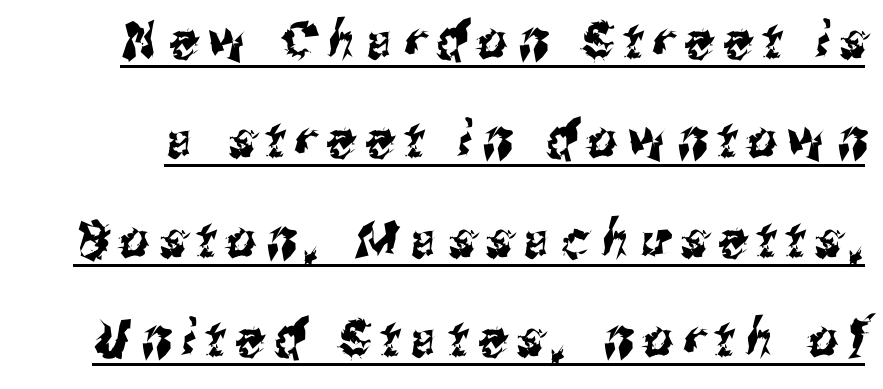
Spacing verdict: proportional, widths tailored to each character. Students, observe: this is what heavily led, spacious text looks like. This sample uses expanded letter spacing, leaving extra air between glyphs. These characters rest on top of a visible drawn line. Unlike a traditional serif, this face leaves its strokes unadorned.
